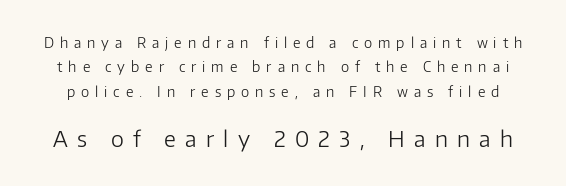
{"italic": "no", "bold": "no", "underline": "no", "line_spacing_ratio": 1.75, "letter_spacing": "wide", "letter_spacing_em": 0.42, "larger_block": "second", "size_ratio": 1.57, "glyph_px": 22}
